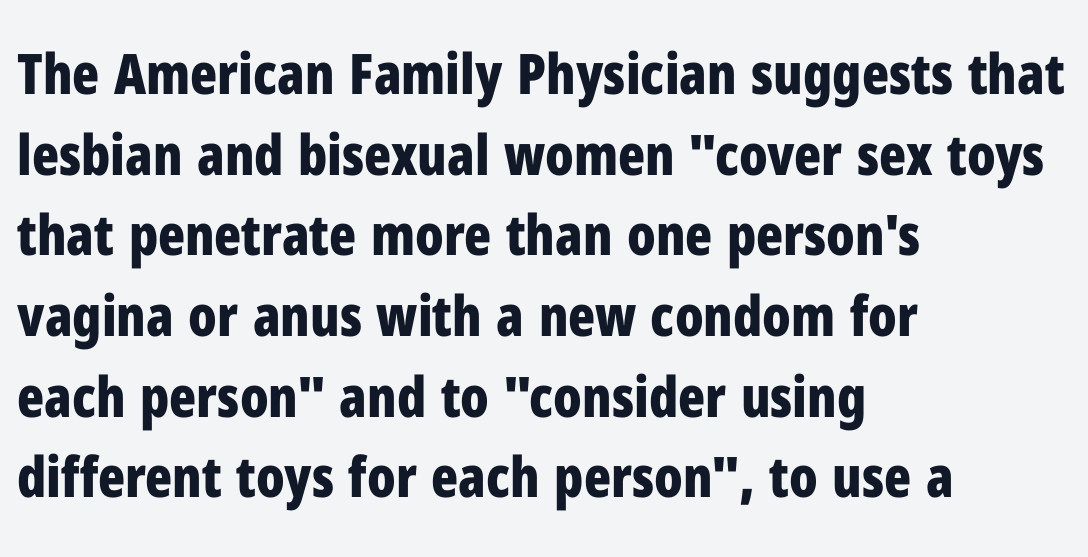
Q: Is the text bold? A: Yes.
Q: Is the text italic (slanted)? A: No, it is upright.
Q: Is the typeface a serif or a sans-serif typeface? A: Sans-serif.
Q: Is the text underlined? A: No.
Q: How is the paragraph aligned? A: Left-aligned.
Q: Is the spacing between letters normal or unusually wide? A: Normal.
Q: Is the spacing between lines tight, normal or loose? A: Normal.
Q: Width (condensed, normal, or wide)? A: Condensed.
Q: Stroke contrast? A: Low.
Q: x-height? A: Medium.
Q: Monospaced? A: No.
